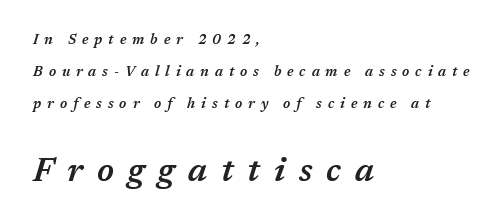
Q: Is the text bold? A: Semi-bold.
Q: Is the text italic (slanted)? A: Yes, it leans right by about 17 degrees.
Q: Is the text underlined? A: No.
Q: How is the paragraph aligned? A: Left-aligned.
Q: Is the spacing between letters normal or unusually wide? A: Unusually wide.
Q: Is the spacing between lines tight, normal or loose? A: Loose.
Q: Which block of text is set in a larger size, the first (top) or the second (bottom)? A: The second (bottom) one.
Q: Width (condensed, normal, or wide)? A: Normal.
Q: Stroke contrast? A: Medium.
Q: x-height? A: Medium.
Q: Monospaced? A: No.
